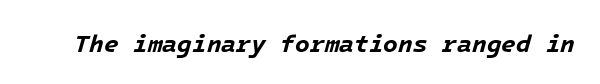
{"italic": "yes", "lean": "right", "slant_degrees": 16, "bold": "yes", "underline": "no", "letter_spacing": "normal", "letter_spacing_em": 0.0, "glyph_px": 24}
